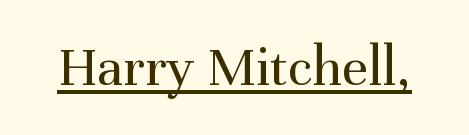
Q: Is the text bold? A: No.
Q: Is the text italic (slanted)? A: No, it is upright.
Q: Is the typeface a serif or a sans-serif typeface? A: Serif.
Q: Is the text underlined? A: Yes.
Q: Is the spacing between letters normal or unusually wide? A: Normal.
Q: Width (condensed, normal, or wide)? A: Normal.
Q: Stroke contrast? A: Medium.
Q: x-height? A: Medium.
Q: Monospaced? A: No.
